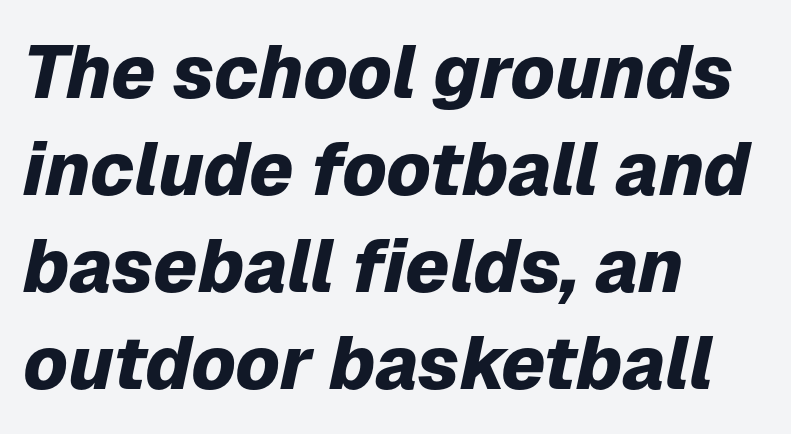
Q: Is the text bold? A: Yes.
Q: Is the text italic (slanted)? A: Yes, it leans right by about 12 degrees.
Q: Is the text underlined? A: No.
Q: How is the paragraph aligned? A: Left-aligned.
Q: Is the spacing between letters normal or unusually wide? A: Normal.
Q: Is the spacing between lines tight, normal or loose? A: Normal.
Q: Width (condensed, normal, or wide)? A: Normal.
Q: Stroke contrast? A: Low.
Q: x-height? A: Medium.
Q: Monospaced? A: No.
